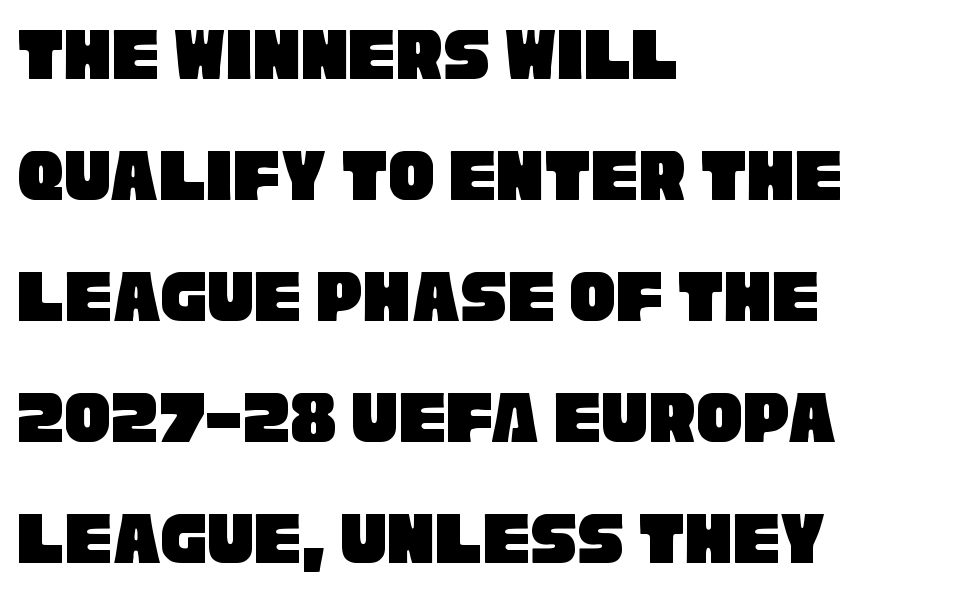
Do the characters align in a grid? No, the font is proportional. Nobody drew a line under any word here. One glance says typical: line gaps are just what's usual. No feet cap the strokes, marking this as sans-serif type. Tracking here is standard; glyphs follow each other at the usual distance.
